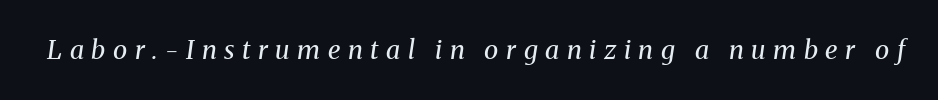
{"italic": "yes", "lean": "right", "slant_degrees": 8, "bold": "no", "underline": "no", "letter_spacing": "wide", "letter_spacing_em": 0.29, "glyph_px": 26}
